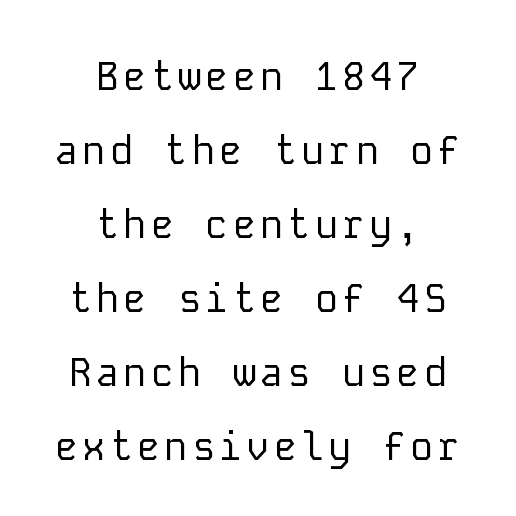
{"serif": "no", "italic": "no", "bold": "no", "weight": "regular", "width": "normal", "stroke_contrast": "low", "x_height": "medium", "monospaced": "yes", "underline": "no", "align": "center", "line_spacing": "loose", "line_spacing_ratio": 1.9, "glyph_px": 39}
